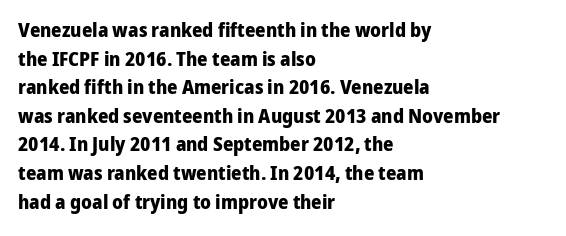
Q: Is the text bold? A: Yes.
Q: Is the text italic (slanted)? A: No, it is upright.
Q: Is the text underlined? A: No.
Q: How is the paragraph aligned? A: Left-aligned.
Q: Is the spacing between letters normal or unusually wide? A: Normal.
Q: Is the spacing between lines tight, normal or loose? A: Normal.
